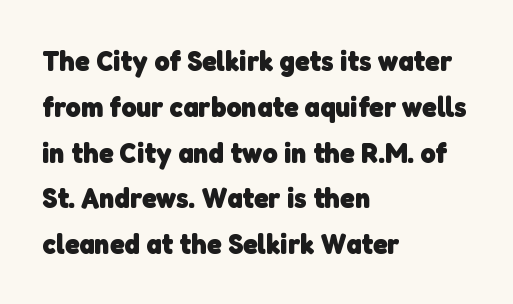
These lines stack with their left ends in a neat column. The letters advance in unequal steps, a hallmark of proportional type. Look at the stroke-to-counter ratio: heavy, a bold. Nope, no serifs anywhere on these letters. This sample keeps an unexceptional amount of space between lines.
